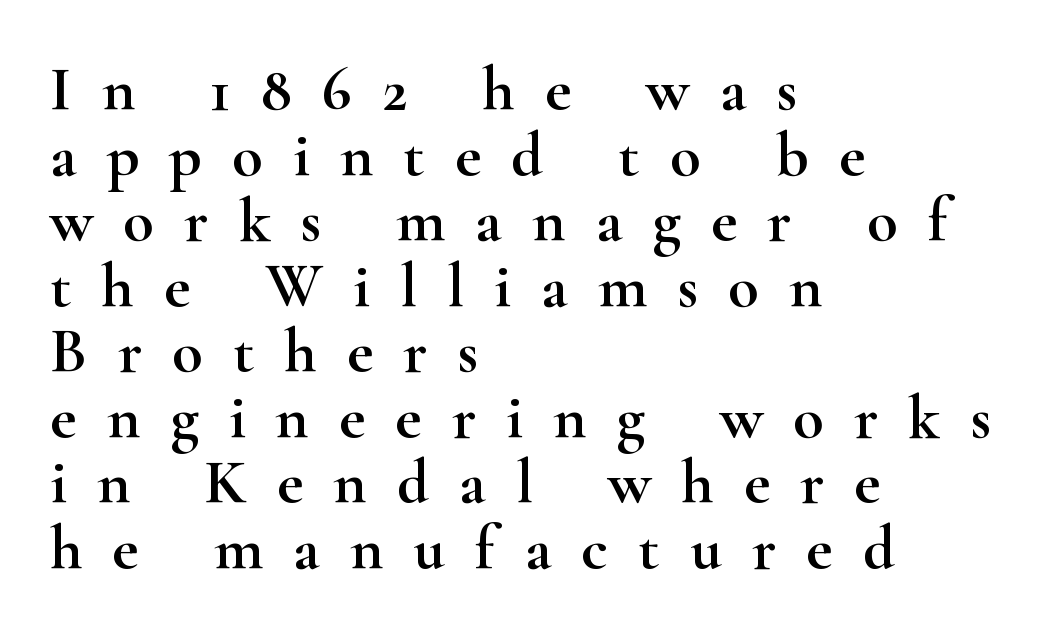
{"serif": "yes", "italic": "no", "width": "wide", "stroke_contrast": "high", "x_height": "small", "monospaced": "no", "underline": "no", "align": "left", "line_spacing": "tight", "line_spacing_ratio": 1.04, "letter_spacing": "wide", "letter_spacing_em": 0.48, "glyph_px": 63}
